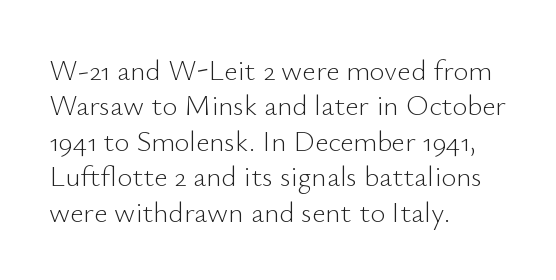
{"serif": "no", "italic": "no", "bold": "no", "weight": "light", "width": "normal", "stroke_contrast": "low", "x_height": "small", "monospaced": "no", "underline": "no", "align": "left", "line_spacing_ratio": 1.22, "letter_spacing": "normal", "letter_spacing_em": 0.0, "glyph_px": 29}
